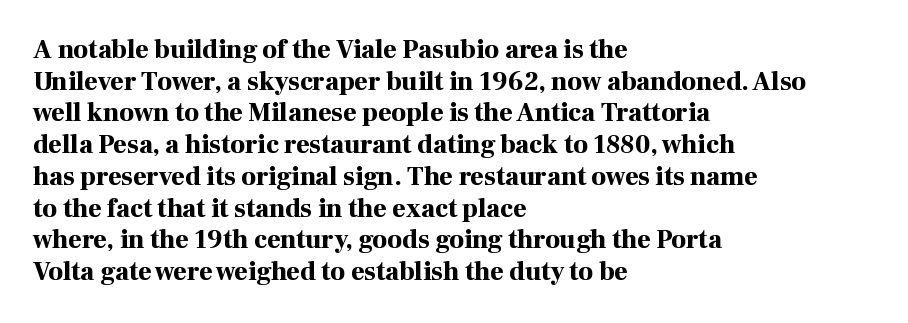
Q: Is the text bold? A: Yes.
Q: Is the text italic (slanted)? A: No, it is upright.
Q: Is the text underlined? A: No.
Q: How is the paragraph aligned? A: Left-aligned.
Q: Is the spacing between letters normal or unusually wide? A: Normal.
